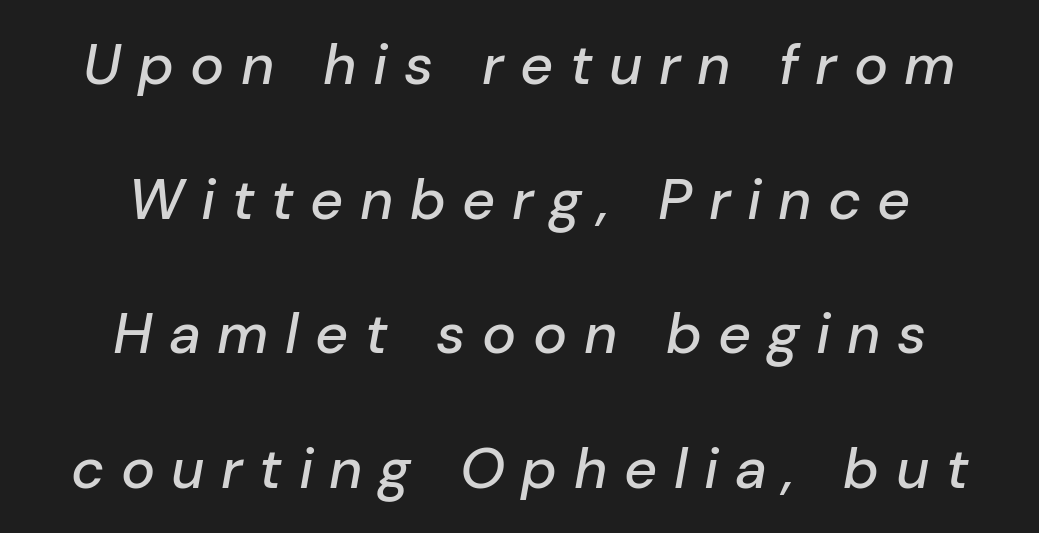
Underline: absent. The rendering applies a slant to the glyphs. Is this a fixed-width face? No — the glyphs have proportional, varying widths. The compositor balanced each line on the midline.
